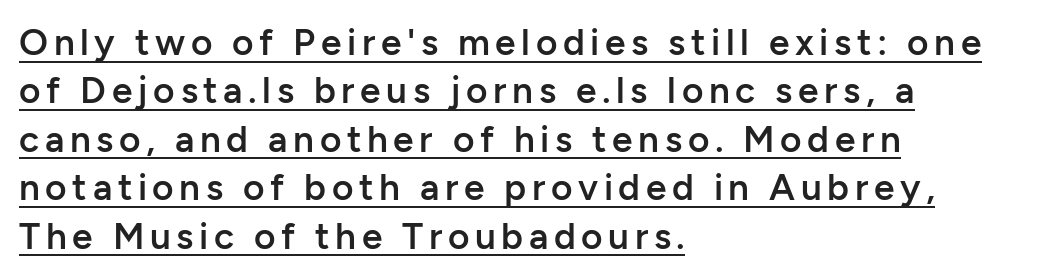
I'd call this a sans setting — the letters go barefoot. A typesetter would call this proportional, since set widths differ per character. Horizontal alignment here is leftward, the default for most running prose. A baseline rule has been typeset under these characters.
